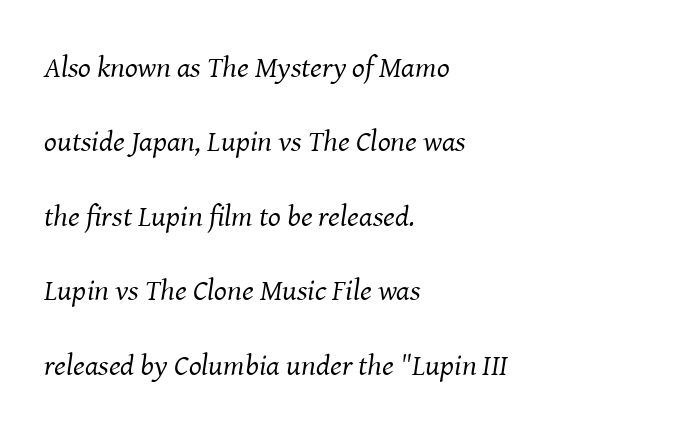
Do the characters align in a grid? No, the font is proportional. An italicized treatment has been applied to the whole sample. Clear beneath every line of the passage. Students, observe: this is what heavily led, spacious text looks like.
